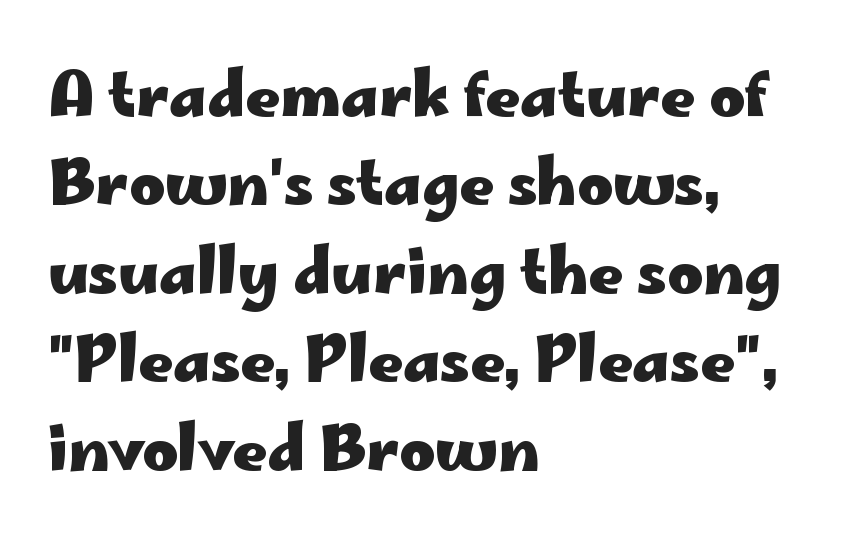
The image shows 61 px heavy, wide sans-serif type, upright; set left-aligned, normal line spacing (1.45x), normal letter spacing, not underlined; low stroke contrast and a small x-height.
